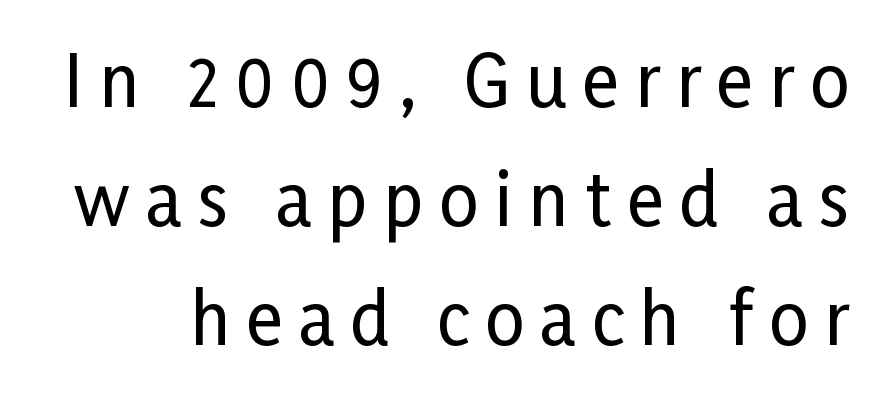
Style check: upright. Looks like regular typesetting: each glyph gets only the width it needs. The designer went with a sans here, leaving each stem footless. The line texture is sparse and dotted thanks to wide tracking. Quick note: interline space is typical. The space beneath each line is pristine and unruled.
